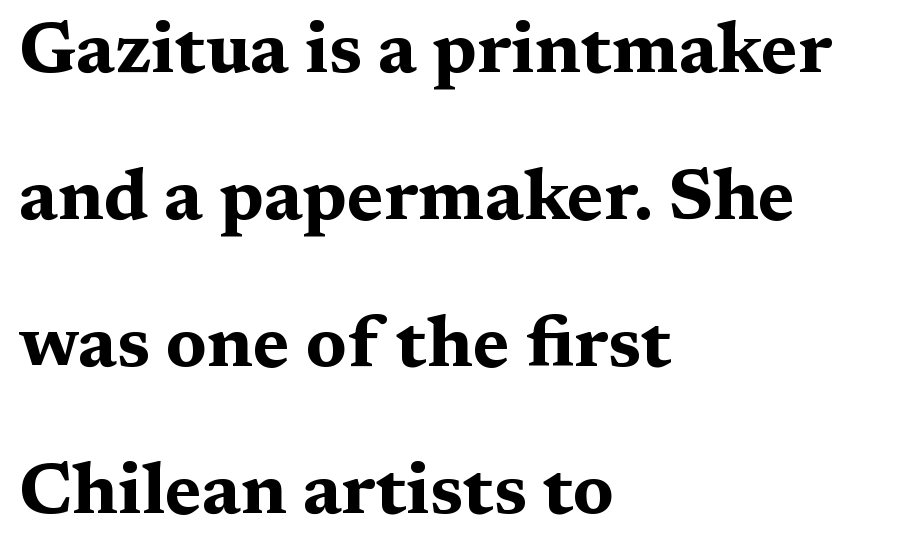
{"serif": "yes", "italic": "no", "bold": "yes", "weight": "bold", "width": "wide", "stroke_contrast": "medium", "x_height": "medium", "monospaced": "no", "underline": "no", "align": "left", "line_spacing": "loose", "line_spacing_ratio": 2.04, "letter_spacing": "normal", "letter_spacing_em": 0.0, "glyph_px": 72}
